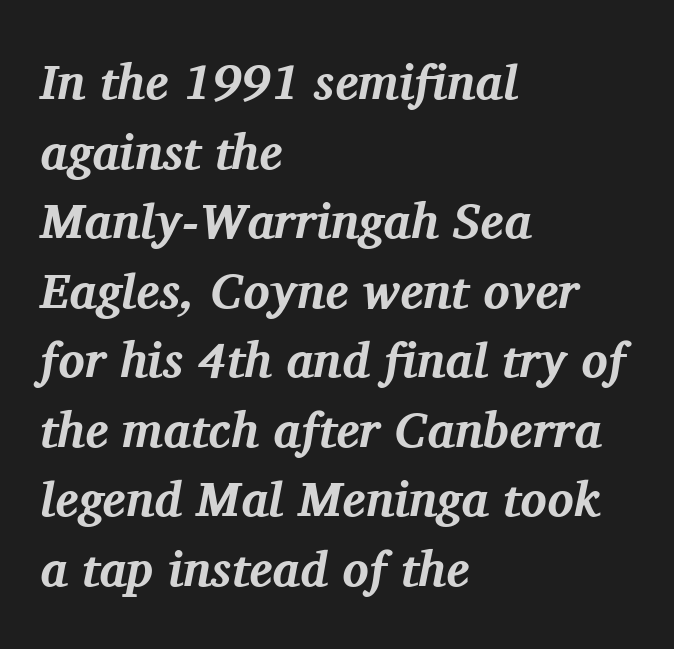
{"serif": "yes", "italic": "yes", "lean": "right", "slant_degrees": 11, "bold": "yes", "weight": "bold", "width": "normal", "stroke_contrast": "medium", "x_height": "medium", "monospaced": "no", "underline": "no", "align": "left", "line_spacing": "normal", "line_spacing_ratio": 1.42, "letter_spacing": "normal", "letter_spacing_em": 0.0, "glyph_px": 49}
